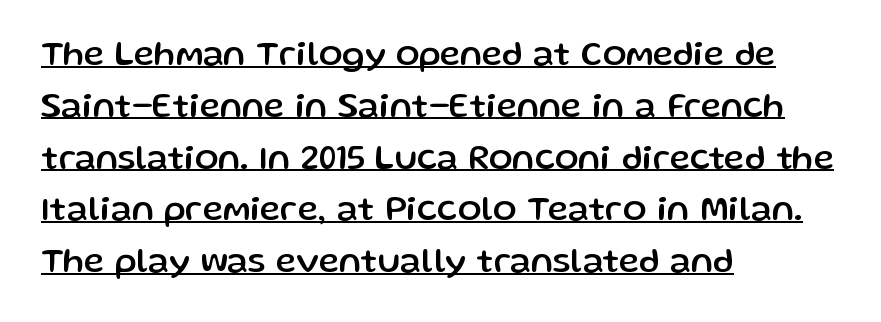
The image shows 35 px sans-serif type, upright; set left-aligned, normal line spacing (1.48x), normal letter spacing, underlined; low stroke contrast and a medium x-height.
